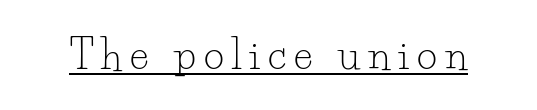
Has an underline been added? It has. The characters are drawn with everyday or finer stroke widths. The typography opts for an upright posture over an oblique one. Look at the bottom of the vertical strokes: they flare into serifs here.
